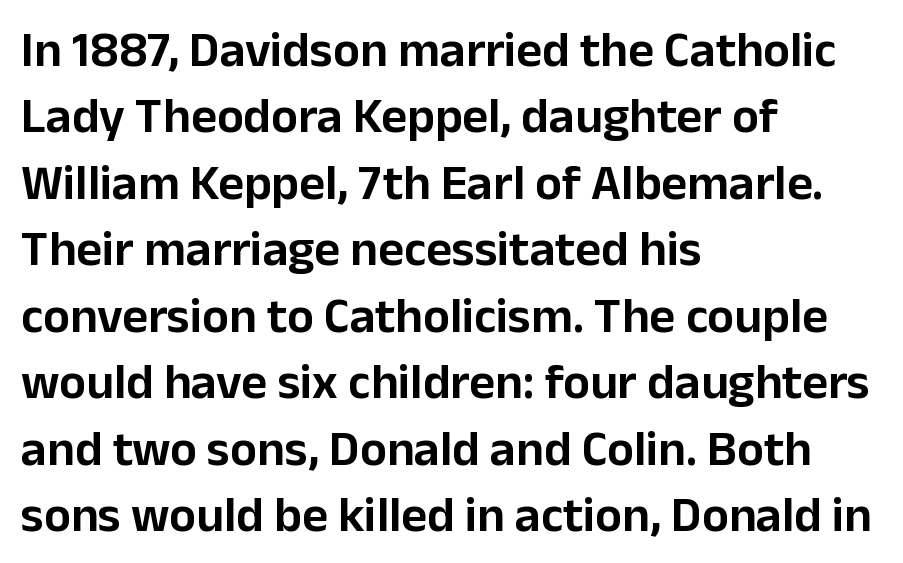
{"serif": "no", "italic": "no", "width": "normal", "stroke_contrast": "low", "x_height": "medium", "monospaced": "no", "underline": "no", "align": "left", "line_spacing": "normal", "line_spacing_ratio": 1.33, "letter_spacing": "normal", "letter_spacing_em": 0.0, "glyph_px": 50}
